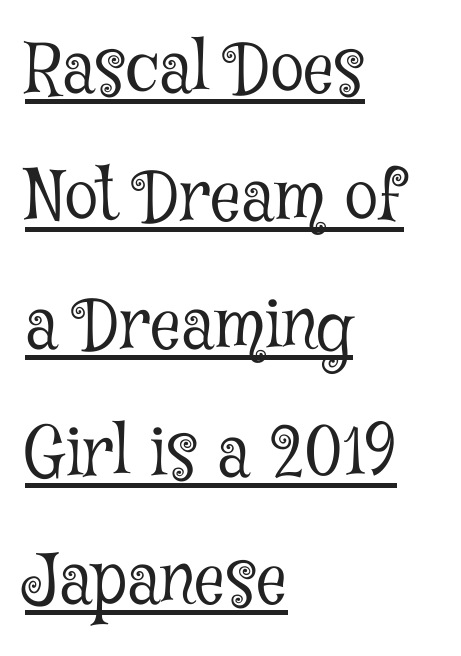
The image shows 68 px light, condensed serif type, upright; set left-aligned, line spacing 1.88x, normal letter spacing, underlined; low stroke contrast and a medium x-height.
